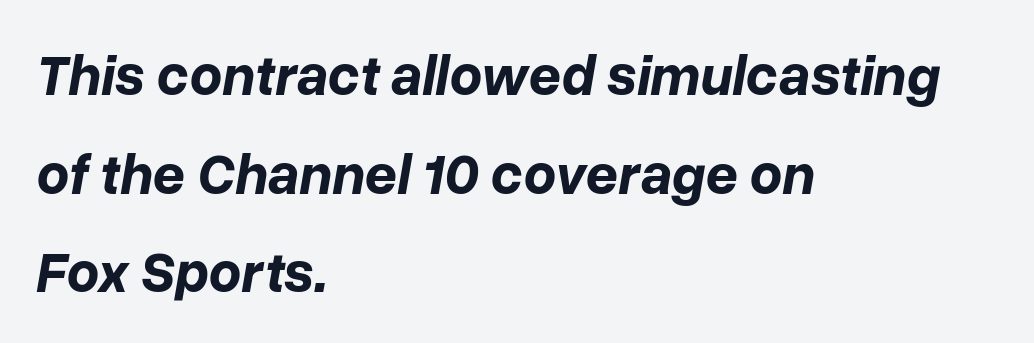
The image shows 57 px bold type, italic (leaning right); set left-aligned, line spacing 1.73x, normal letter spacing, not underlined; low stroke contrast and a medium x-height.
